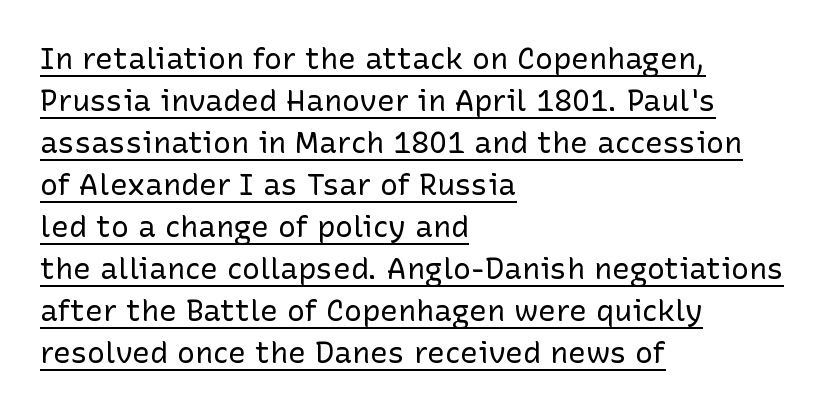
{"serif": "no", "italic": "no", "bold": "no", "weight": "regular", "width": "normal", "stroke_contrast": "low", "x_height": "medium", "monospaced": "no", "underline": "yes", "align": "left", "line_spacing": "normal", "line_spacing_ratio": 1.4, "letter_spacing": "normal", "letter_spacing_em": 0.0, "glyph_px": 30}
